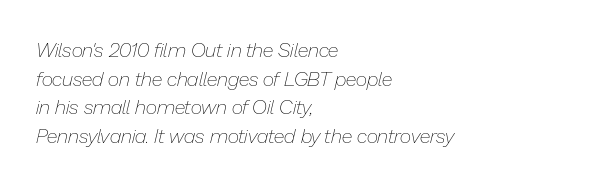
The image shows 20 px text type, italic (leaning right); set left-aligned, normal line spacing (1.43x), normal letter spacing, not underlined.
